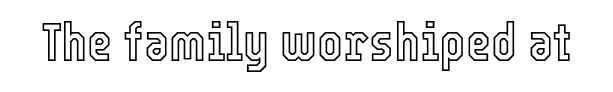
Q: Is the text italic (slanted)? A: No, it is upright.
Q: Is the text underlined? A: No.
Q: Is the spacing between letters normal or unusually wide? A: Normal.
Q: Width (condensed, normal, or wide)? A: Condensed.
Q: x-height? A: Medium.
Q: Monospaced? A: No.
